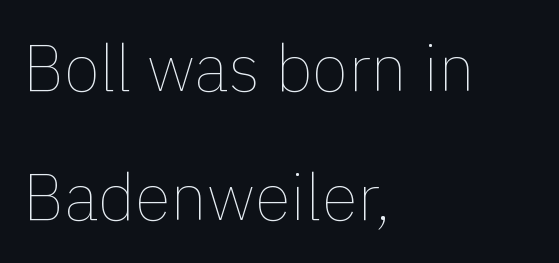
Q: Is the text bold? A: No.
Q: Is the text italic (slanted)? A: No, it is upright.
Q: Is the text underlined? A: No.
Q: How is the paragraph aligned? A: Left-aligned.
Q: Is the spacing between letters normal or unusually wide? A: Normal.
Q: Is the spacing between lines tight, normal or loose? A: Loose.
Q: Width (condensed, normal, or wide)? A: Normal.
Q: x-height? A: Medium.
Q: Monospaced? A: No.
